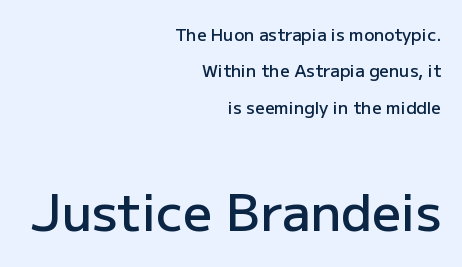
Q: Is the text bold? A: Semi-bold.
Q: Is the text italic (slanted)? A: No, it is upright.
Q: Is the typeface a serif or a sans-serif typeface? A: Sans-serif.
Q: Is the text underlined? A: No.
Q: How is the paragraph aligned? A: Right-aligned.
Q: Is the spacing between letters normal or unusually wide? A: Normal.
Q: Is the spacing between lines tight, normal or loose? A: Loose.
Q: Which block of text is set in a larger size, the first (top) or the second (bottom)? A: The second (bottom) one.
Q: Width (condensed, normal, or wide)? A: Normal.
Q: Stroke contrast? A: Low.
Q: x-height? A: Medium.
Q: Monospaced? A: No.
